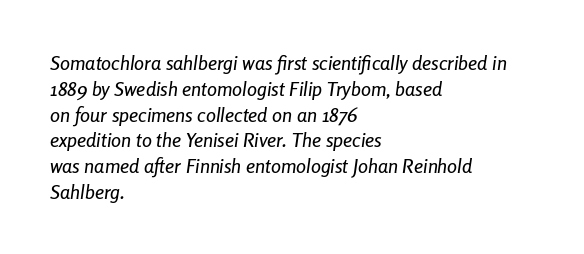
{"italic": "yes", "lean": "right", "slant_degrees": 8, "underline": "no", "align": "left", "line_spacing": "normal", "line_spacing_ratio": 1.29, "letter_spacing": "normal", "letter_spacing_em": 0.0, "glyph_px": 20}
